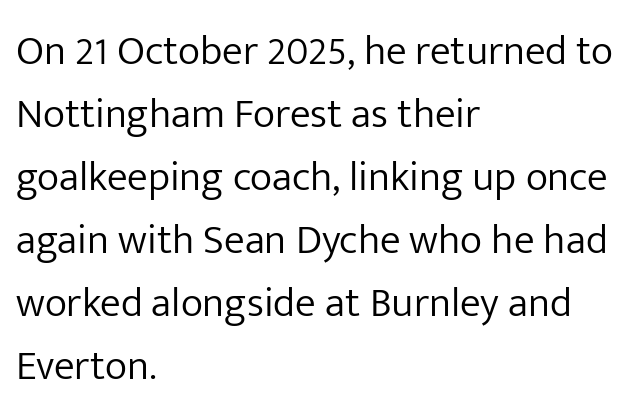
{"serif": "no", "italic": "no", "bold": "no", "weight": "light", "width": "normal", "stroke_contrast": "low", "x_height": "medium", "monospaced": "no", "underline": "no", "align": "left", "line_spacing": "normal", "line_spacing_ratio": 1.5, "letter_spacing": "normal", "letter_spacing_em": 0.0, "glyph_px": 42}
